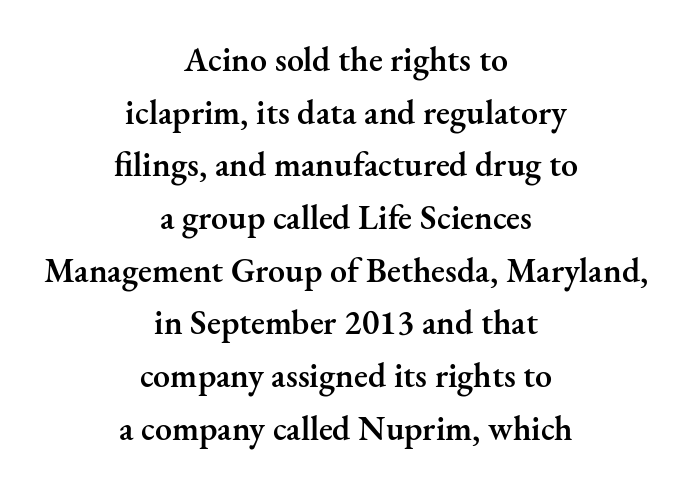
The image shows 34 px semibold serif type, upright; set centered, normal line spacing (1.55x), normal letter spacing, not underlined; medium stroke contrast and a small x-height.
